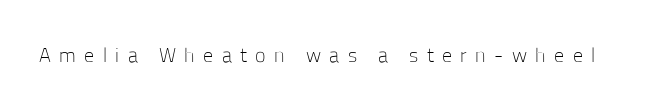
Q: Is the text bold? A: No.
Q: Is the text italic (slanted)? A: No, it is upright.
Q: Is the text underlined? A: No.
Q: Is the spacing between letters normal or unusually wide? A: Unusually wide.
